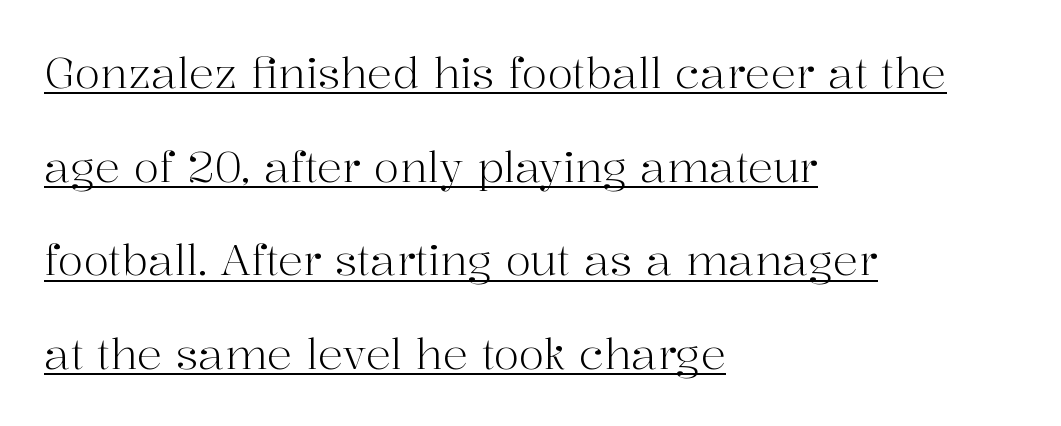
Q: Is the text bold? A: No.
Q: Is the text italic (slanted)? A: No, it is upright.
Q: Is the typeface a serif or a sans-serif typeface? A: Serif.
Q: Is the text underlined? A: Yes.
Q: How is the paragraph aligned? A: Left-aligned.
Q: Is the spacing between letters normal or unusually wide? A: Normal.
Q: Is the spacing between lines tight, normal or loose? A: Loose.
Q: Width (condensed, normal, or wide)? A: Normal.
Q: Stroke contrast? A: High.
Q: x-height? A: Medium.
Q: Monospaced? A: No.
